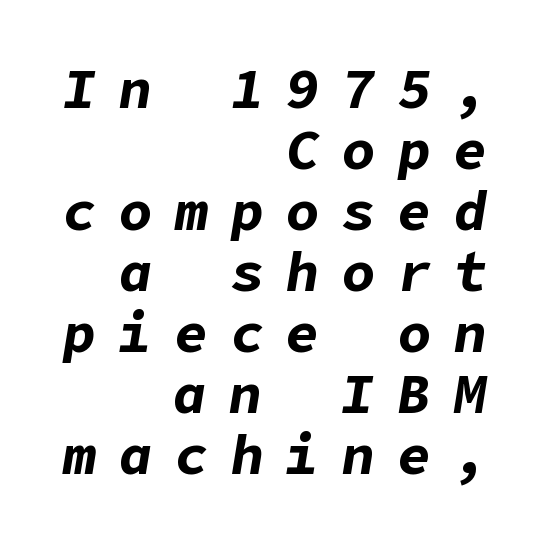
{"italic": "yes", "lean": "right", "slant_degrees": 9, "bold": "yes", "weight": "bold", "width": "normal", "stroke_contrast": "low", "x_height": "medium", "underline": "no", "align": "right", "line_spacing": "tight", "line_spacing_ratio": 1.09, "letter_spacing": "wide", "letter_spacing_em": 0.4, "glyph_px": 56}
